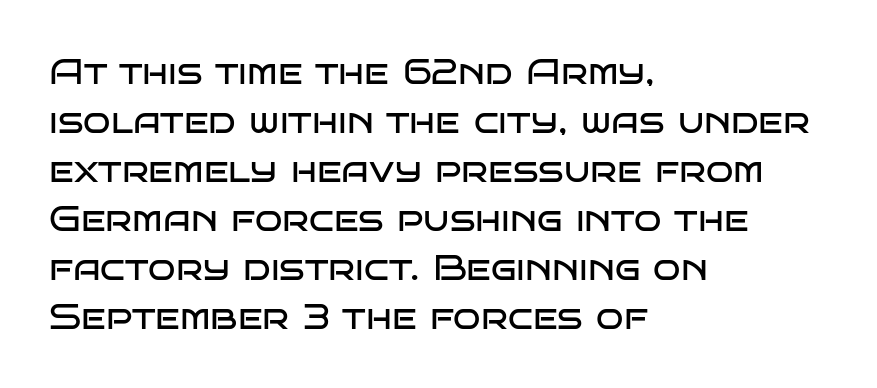
Q: Is the text bold? A: No.
Q: Is the text italic (slanted)? A: No, it is upright.
Q: Is the typeface a serif or a sans-serif typeface? A: Sans-serif.
Q: Is the text underlined? A: No.
Q: How is the paragraph aligned? A: Left-aligned.
Q: Is the spacing between letters normal or unusually wide? A: Normal.
Q: Is the spacing between lines tight, normal or loose? A: Normal.
Q: Width (condensed, normal, or wide)? A: Wide.
Q: Stroke contrast? A: Low.
Q: x-height? A: Large.
Q: Monospaced? A: No.
